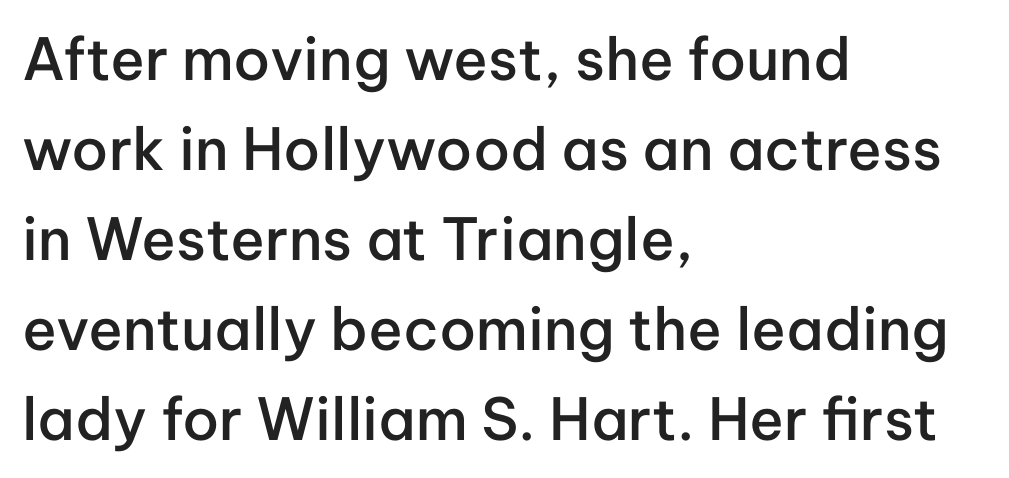
The image shows 58 px semibold sans-serif type, upright; set left-aligned, normal line spacing (1.55x), normal letter spacing, not underlined; low stroke contrast and a medium x-height.
